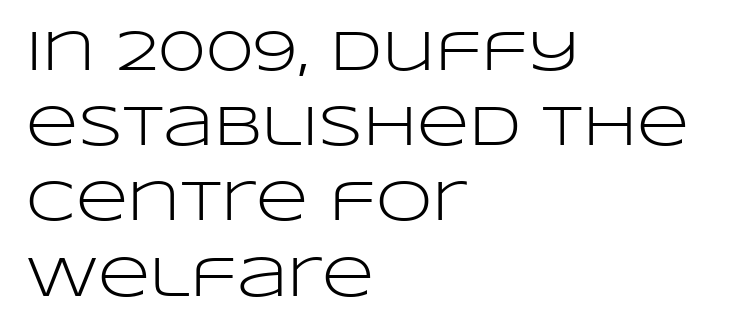
Q: Is the text bold? A: No.
Q: Is the text italic (slanted)? A: No, it is upright.
Q: Is the typeface a serif or a sans-serif typeface? A: Sans-serif.
Q: Is the text underlined? A: No.
Q: How is the paragraph aligned? A: Left-aligned.
Q: Is the spacing between letters normal or unusually wide? A: Normal.
Q: Is the spacing between lines tight, normal or loose? A: Normal.
Q: Width (condensed, normal, or wide)? A: Wide.
Q: Stroke contrast? A: Low.
Q: x-height? A: Large.
Q: Monospaced? A: No.
